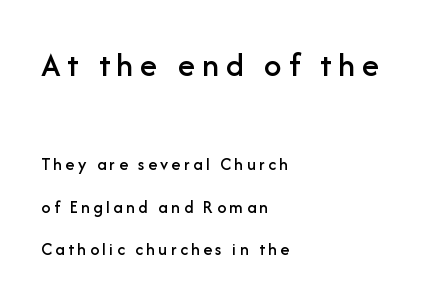
The line-height multiplier appears high, well above default. The setting favours the left margin, as ordinary paragraphs usually do. This sample uses an upright cut, with every glyph sitting square on the baseline. This is sans-serif lettering, the kind often seen on screens and signage. The letters advance in unequal steps, a hallmark of proportional type. You get the large type first, then a drop to smaller type.
